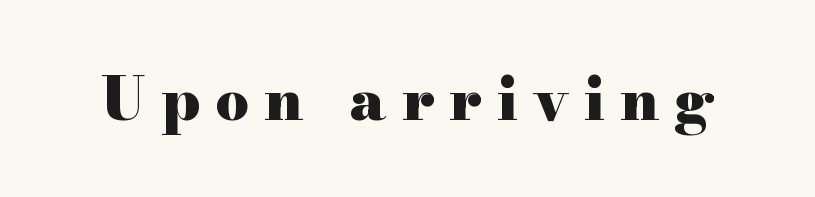
Q: Is the text bold? A: Yes.
Q: Is the text italic (slanted)? A: No, it is upright.
Q: Is the typeface a serif or a sans-serif typeface? A: Serif.
Q: Is the text underlined? A: No.
Q: Is the spacing between letters normal or unusually wide? A: Unusually wide.
Q: Width (condensed, normal, or wide)? A: Wide.
Q: Stroke contrast? A: High.
Q: x-height? A: Small.
Q: Monospaced? A: No.
